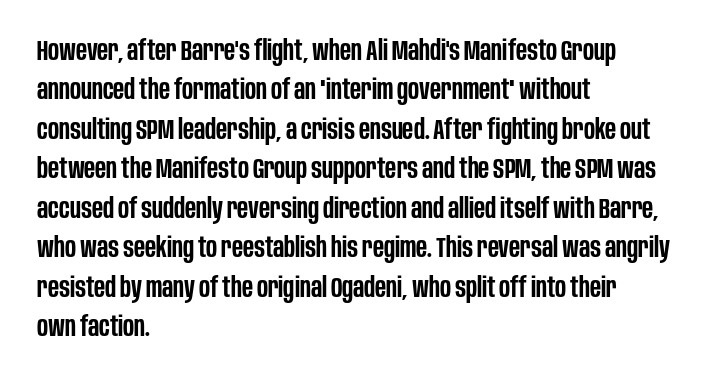
Q: Is the text bold? A: Semi-bold.
Q: Is the text italic (slanted)? A: No, it is upright.
Q: Is the typeface a serif or a sans-serif typeface? A: Sans-serif.
Q: Is the text underlined? A: No.
Q: How is the paragraph aligned? A: Left-aligned.
Q: Is the spacing between letters normal or unusually wide? A: Normal.
Q: Is the spacing between lines tight, normal or loose? A: Normal.
Q: Width (condensed, normal, or wide)? A: Condensed.
Q: Stroke contrast? A: Low.
Q: x-height? A: Large.
Q: Monospaced? A: No.
